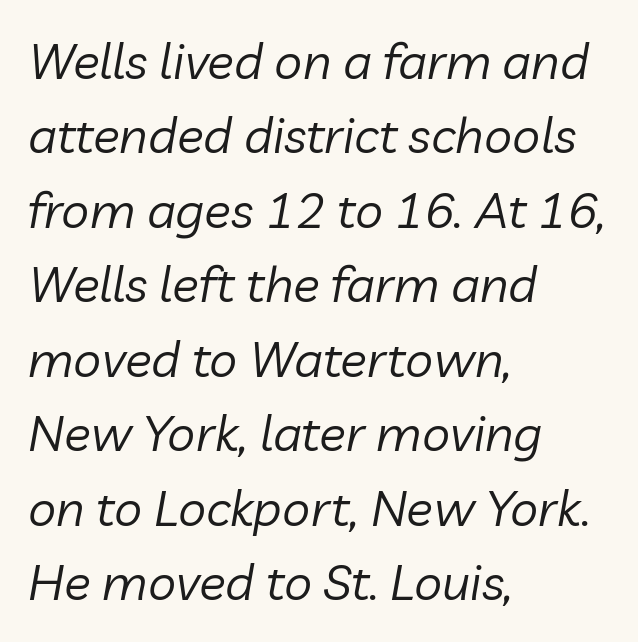
{"italic": "yes", "lean": "right", "slant_degrees": 10, "bold": "no", "weight": "regular", "width": "normal", "stroke_contrast": "low", "x_height": "medium", "monospaced": "no", "underline": "no", "align": "left", "line_spacing": "normal", "line_spacing_ratio": 1.49, "letter_spacing": "normal", "letter_spacing_em": 0.0, "glyph_px": 50}
